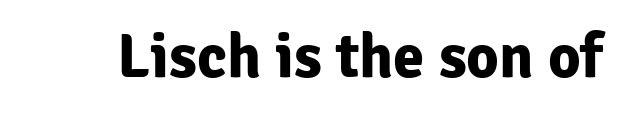
The image shows 63 px bold sans-serif type, upright; set normal letter spacing, not underlined; low stroke contrast and a medium x-height.
